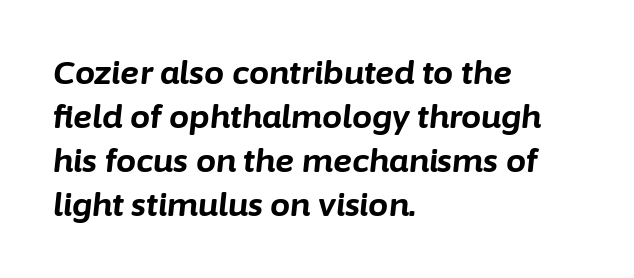
The image shows 32 px bold type, italic (leaning right); set left-aligned, normal line spacing (1.38x), normal letter spacing, not underlined; low stroke contrast and a medium x-height.
